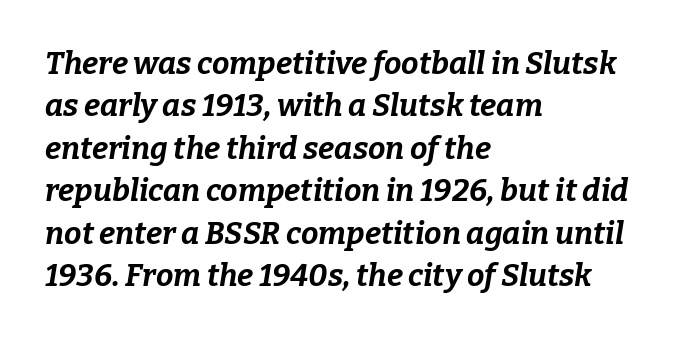
{"italic": "yes", "lean": "right", "slant_degrees": 9, "bold": "yes", "weight": "bold", "width": "normal", "stroke_contrast": "low", "x_height": "medium", "monospaced": "no", "underline": "no", "align": "left", "line_spacing": "normal", "line_spacing_ratio": 1.37, "letter_spacing": "normal", "letter_spacing_em": 0.0, "glyph_px": 31}
